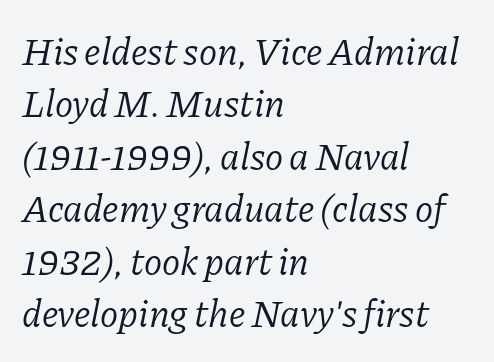
Q: Is the text bold? A: No.
Q: Is the text italic (slanted)? A: Yes, it leans right by about 11 degrees.
Q: Is the typeface a serif or a sans-serif typeface? A: Serif.
Q: Is the text underlined? A: No.
Q: How is the paragraph aligned? A: Left-aligned.
Q: Is the spacing between letters normal or unusually wide? A: Normal.
Q: Is the spacing between lines tight, normal or loose? A: Normal.
Q: Width (condensed, normal, or wide)? A: Normal.
Q: Stroke contrast? A: Low.
Q: x-height? A: Medium.
Q: Monospaced? A: No.
